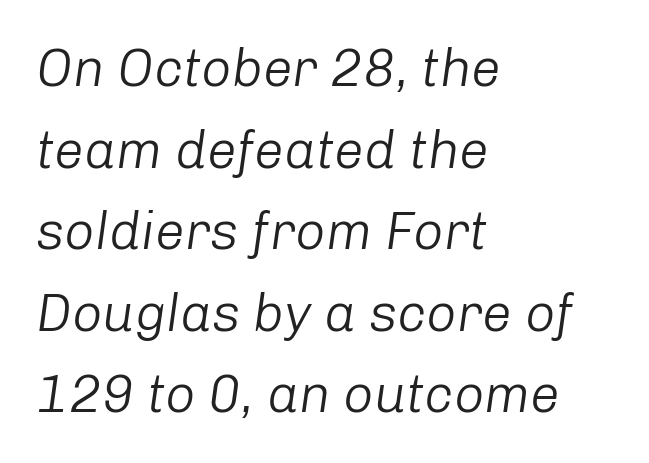
Unmarked baselines from the first word to the last. You could call the tracking neutral — neither tight nor loose. This reads as an unemphasized weight, regular at the heaviest. This block has exactly the height ordinary leading produces. Emphasis-style slanted type is in use.
